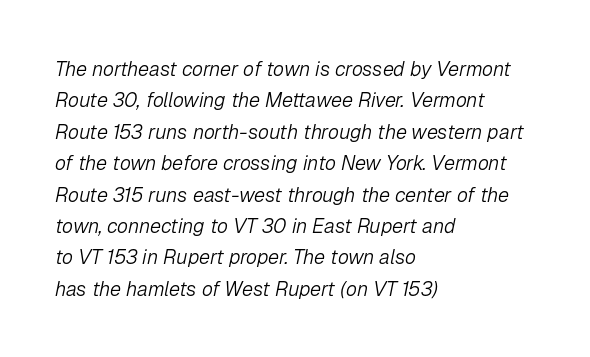
Q: Is the text bold? A: No.
Q: Is the text italic (slanted)? A: Yes, it leans right by about 12 degrees.
Q: Is the text underlined? A: No.
Q: How is the paragraph aligned? A: Left-aligned.
Q: Is the spacing between letters normal or unusually wide? A: Normal.
Q: Is the spacing between lines tight, normal or loose? A: Normal.
